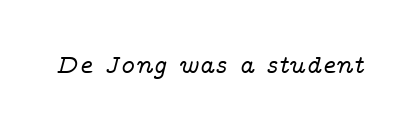
The image shows 26 px text type, italic (leaning right); set normal letter spacing, not underlined.
